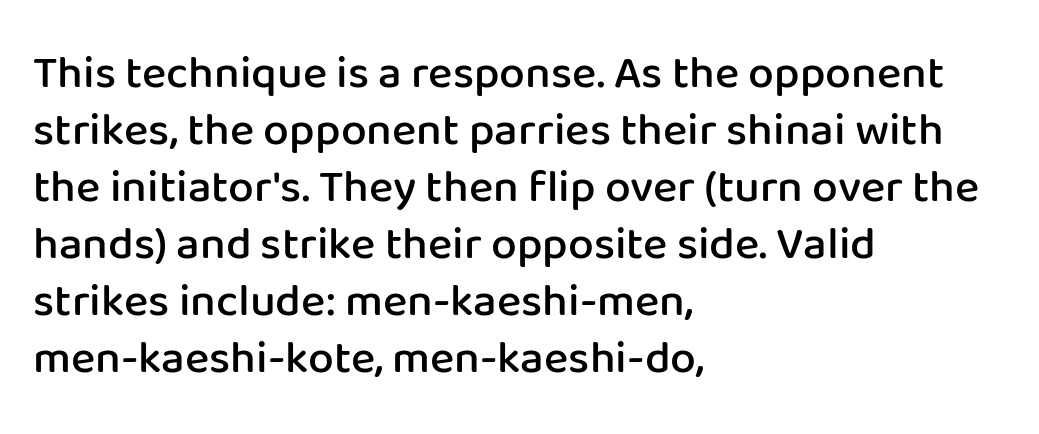
Are there feet on the stems? There aren't — it's a sans. The ragged edge is on the right, which tells us the setting is flush left. The letters sit at their default tracking, neither squeezed nor spread. These words are printed semibold, heavier than regular yet not bold. These lines were composed using upright roman letters. The strip under each line holds only bare page.
